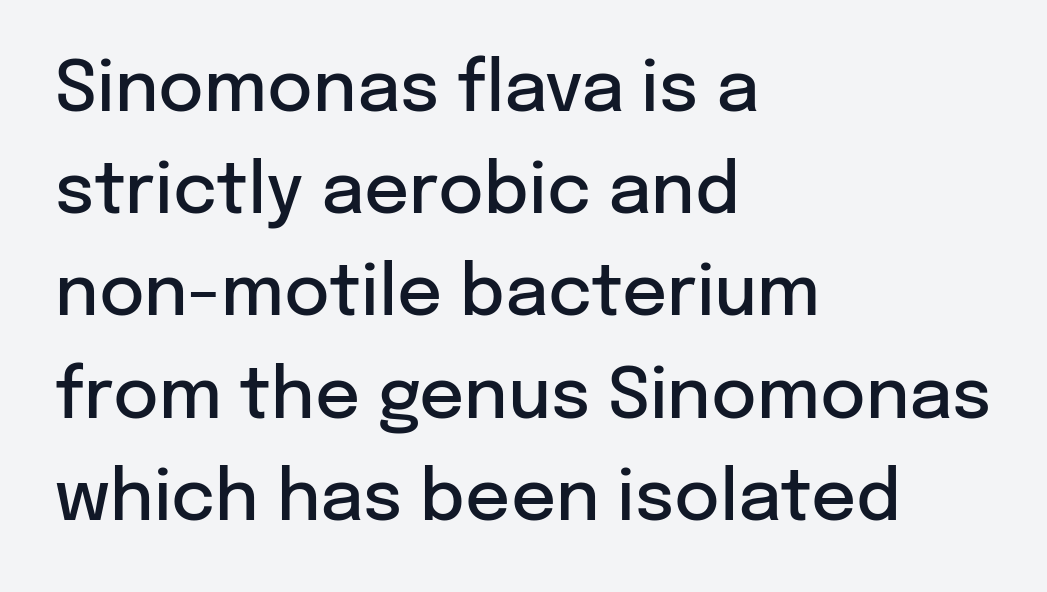
{"serif": "no", "italic": "no", "bold": "semi", "weight": "semibold", "width": "normal", "stroke_contrast": "low", "x_height": "medium", "monospaced": "no", "underline": "no", "align": "left", "line_spacing": "normal", "line_spacing_ratio": 1.46, "letter_spacing": "normal", "letter_spacing_em": 0.0, "glyph_px": 70}
